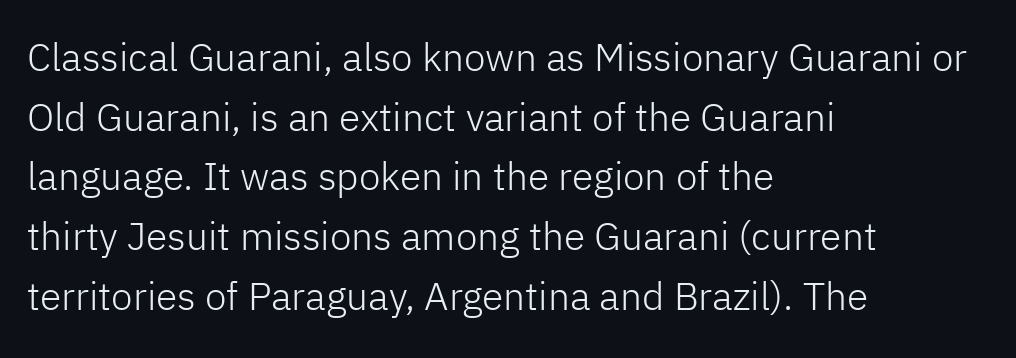
The image shows 39 px light sans-serif type, upright; set left-aligned, normal line spacing (1.53x), normal letter spacing, not underlined; low stroke contrast and a medium x-height.
